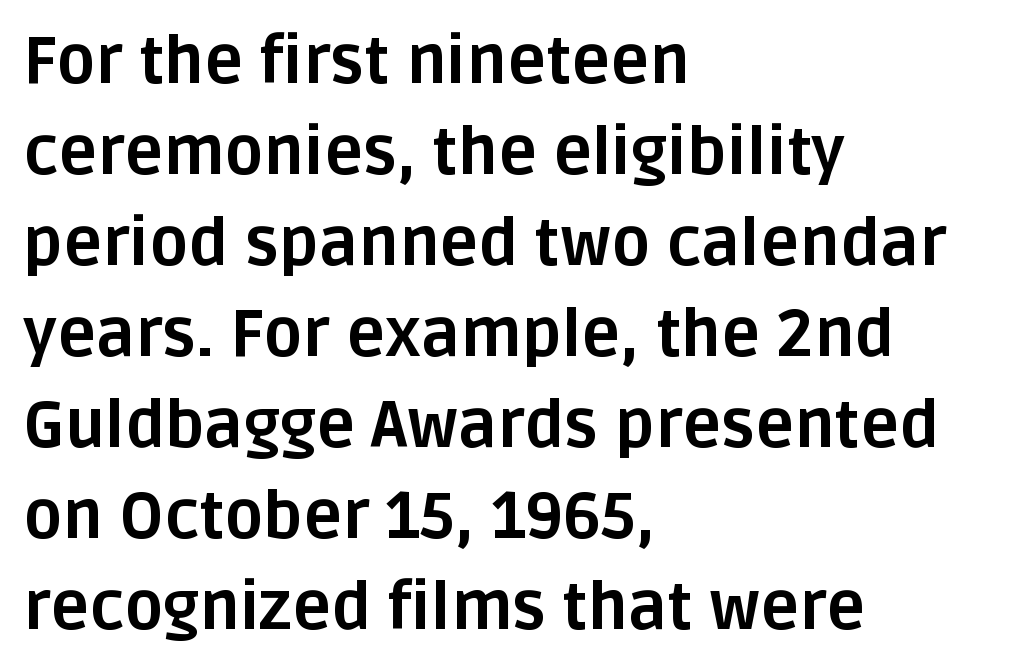
The image shows 65 px bold sans-serif type, upright; set left-aligned, normal line spacing (1.4x), normal letter spacing, not underlined; low stroke contrast and a large x-height.
